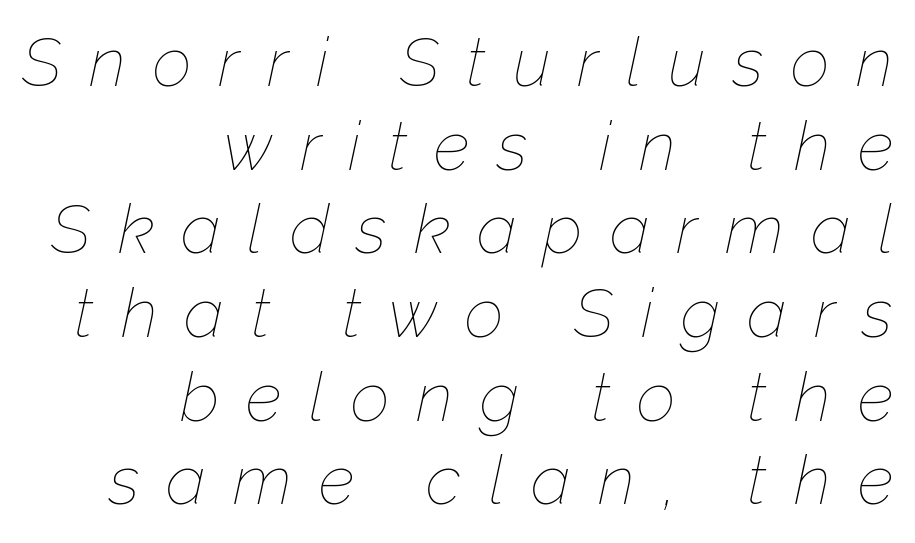
The image shows 68 px thin type, italic (leaning right); set right-aligned, line spacing 1.23x, unusually wide letter spacing (+0.4 em), not underlined; low stroke contrast and a medium x-height.
